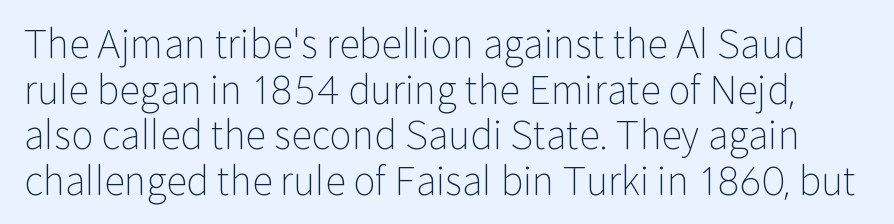
{"serif": "no", "italic": "no", "bold": "no", "weight": "light", "width": "normal", "stroke_contrast": "low", "x_height": "medium", "monospaced": "no", "underline": "no", "line_spacing_ratio": 1.2, "letter_spacing": "normal", "letter_spacing_em": 0.0, "glyph_px": 38}
